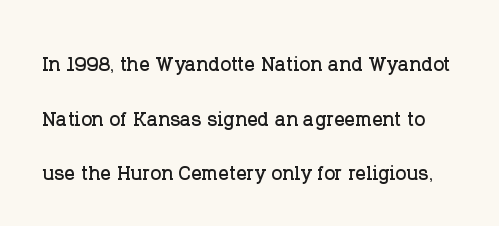
Q: Is the text italic (slanted)? A: No, it is upright.
Q: Is the text underlined? A: No.
Q: Is the spacing between letters normal or unusually wide? A: Normal.
Q: Is the spacing between lines tight, normal or loose? A: Loose.
